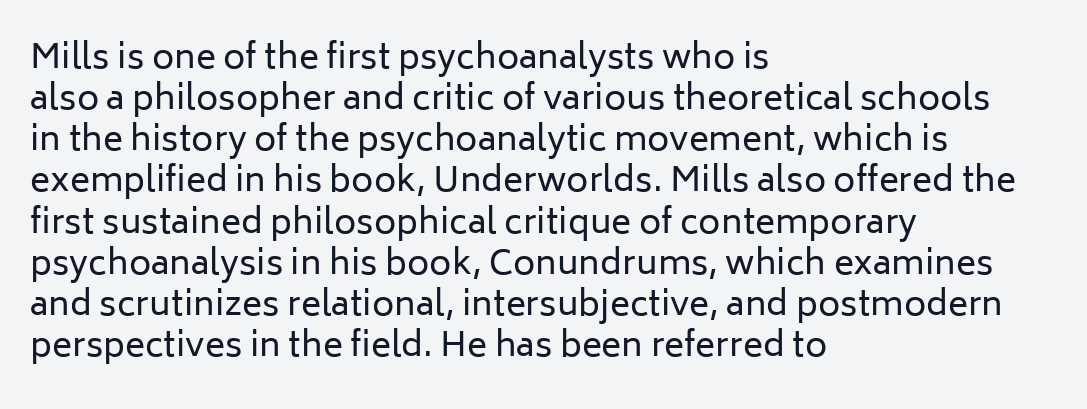
The image shows 34 px regular-weight sans-serif type, upright; set left-aligned, line spacing 1.21x, normal letter spacing, not underlined; low stroke contrast and a medium x-height.
